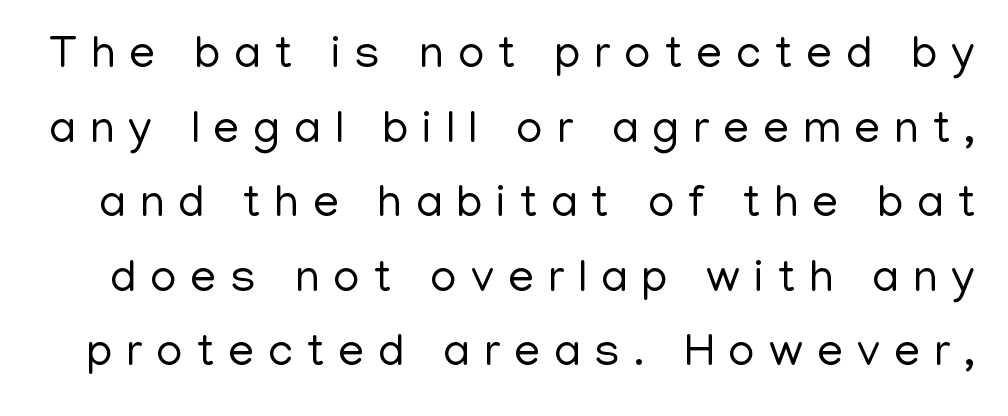
{"serif": "no", "italic": "no", "bold": "no", "weight": "regular", "width": "normal", "stroke_contrast": "low", "x_height": "medium", "monospaced": "no", "underline": "no", "line_spacing": "normal", "line_spacing_ratio": 1.62, "letter_spacing": "wide", "letter_spacing_em": 0.3, "glyph_px": 46}
